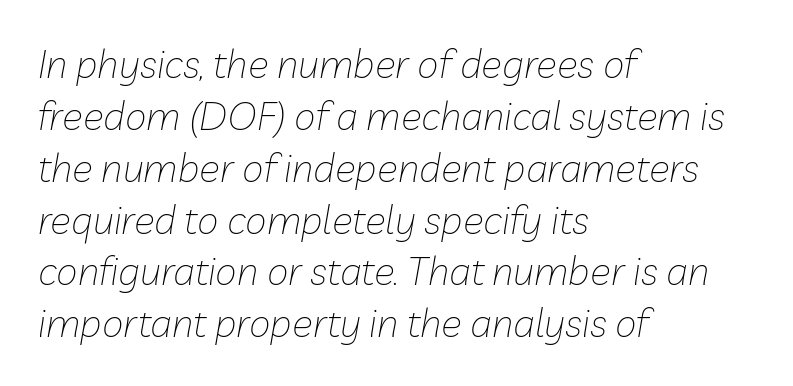
The image shows 39 px thin type, italic (leaning right); set left-aligned, normal line spacing (1.33x), normal letter spacing, not underlined; low stroke contrast and a medium x-height.
